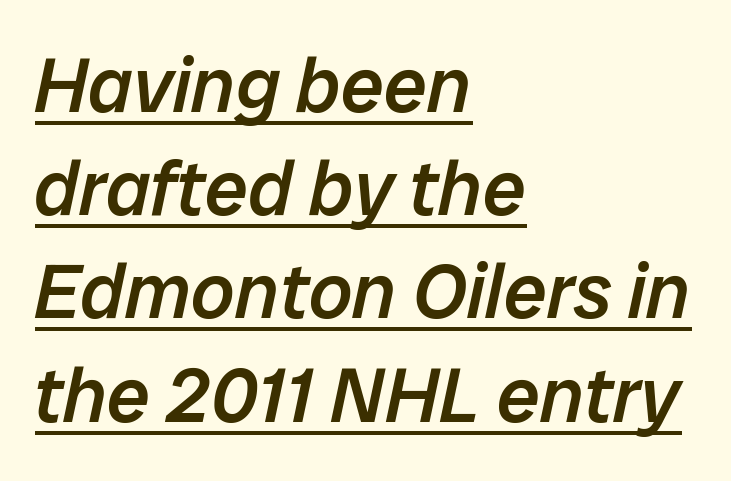
Q: Is the text bold? A: Semi-bold.
Q: Is the text italic (slanted)? A: Yes, it leans right by about 12 degrees.
Q: Is the text underlined? A: Yes.
Q: How is the paragraph aligned? A: Left-aligned.
Q: Is the spacing between letters normal or unusually wide? A: Normal.
Q: Is the spacing between lines tight, normal or loose? A: Normal.
Q: Width (condensed, normal, or wide)? A: Normal.
Q: Stroke contrast? A: Low.
Q: x-height? A: Medium.
Q: Monospaced? A: No.
